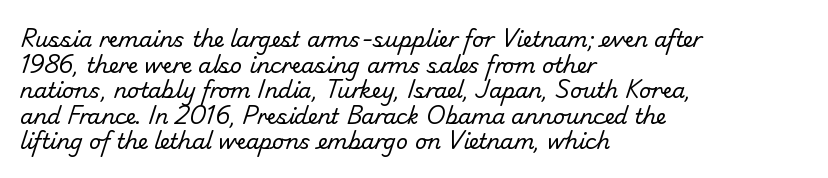
{"bold": "no", "underline": "no", "align": "left", "line_spacing_ratio": 1.22, "letter_spacing": "normal", "letter_spacing_em": 0.0, "glyph_px": 21}
